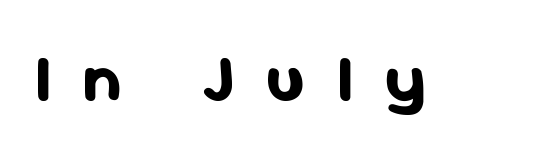
{"serif": "no", "italic": "no", "bold": "yes", "weight": "bold", "width": "normal", "stroke_contrast": "low", "x_height": "medium", "monospaced": "no", "underline": "no", "letter_spacing": "wide", "letter_spacing_em": 0.48, "glyph_px": 66}
